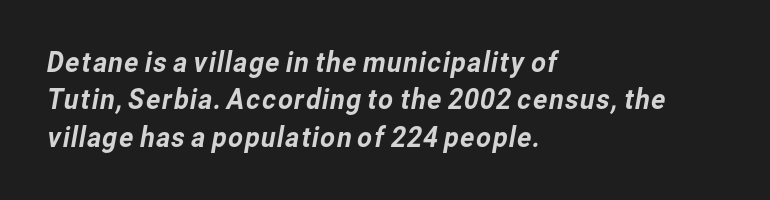
The image shows 29 px sans-serif type; set left-aligned, normal line spacing (1.29x), normal letter spacing, not underlined; low stroke contrast and a medium x-height.
